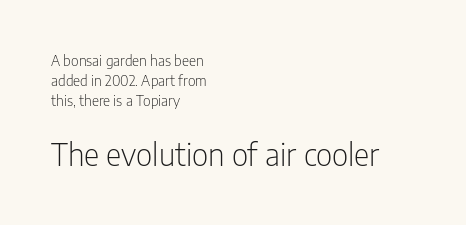
The space between consecutive lines is moderate. Compared with typical body copy, the letter spacing here is the same. Does the type have serifs? No, each stem ends abruptly. If you squint, the bottom block still reads clearly — it's the larger of the two. Where is the straight margin? On the left.
